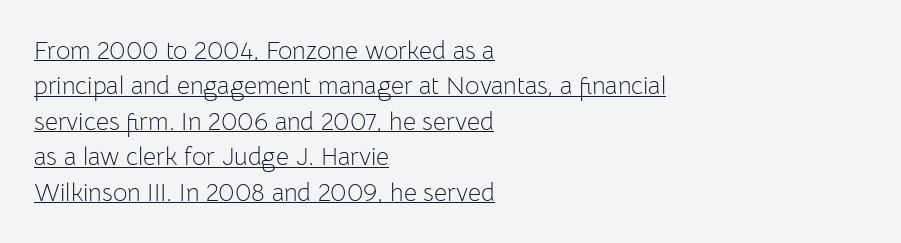
All the whitespace from short lines collects on the right. Upright lettering throughout. Each line of the rendering has a horizontal stroke beneath the glyphs. The designer left line spacing at the default. Look at the tracking — it's just the regular setting, nothing added. Counters stay open thanks to moderate or lighter strokes.
